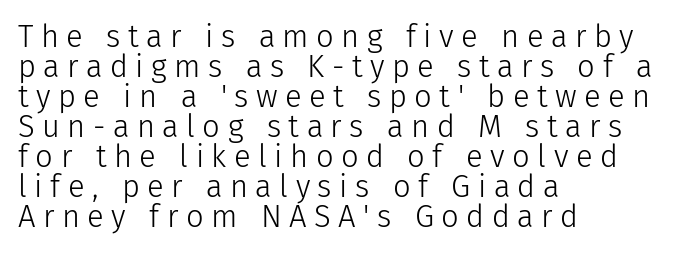
{"serif": "no", "italic": "no", "bold": "no", "weight": "light", "width": "normal", "stroke_contrast": "low", "x_height": "medium", "monospaced": "no", "underline": "no", "align": "left", "line_spacing": "tight", "line_spacing_ratio": 0.97, "letter_spacing": "wide", "letter_spacing_em": 0.24, "glyph_px": 31}
